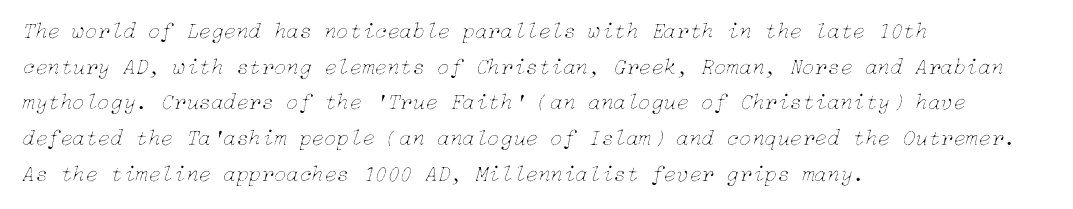
Q: Is the text bold? A: No.
Q: Is the text italic (slanted)? A: Yes, it leans right by about 15 degrees.
Q: Is the text underlined? A: No.
Q: How is the paragraph aligned? A: Left-aligned.
Q: Is the spacing between letters normal or unusually wide? A: Normal.
Q: Is the spacing between lines tight, normal or loose? A: Normal.
